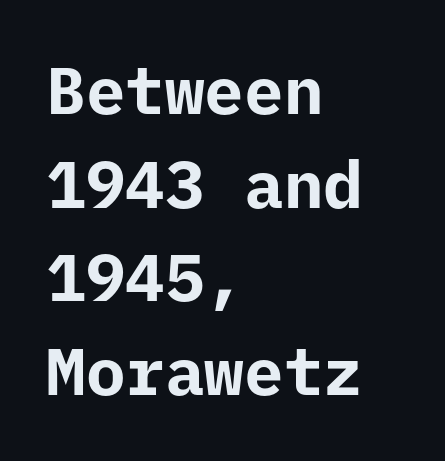
Q: Is the text bold? A: Yes.
Q: Is the text italic (slanted)? A: No, it is upright.
Q: Is the typeface a serif or a sans-serif typeface? A: Sans-serif.
Q: Is the text underlined? A: No.
Q: How is the paragraph aligned? A: Left-aligned.
Q: Is the spacing between letters normal or unusually wide? A: Normal.
Q: Is the spacing between lines tight, normal or loose? A: Normal.
Q: Width (condensed, normal, or wide)? A: Normal.
Q: Stroke contrast? A: Low.
Q: x-height? A: Medium.
Q: Monospaced? A: Yes.
